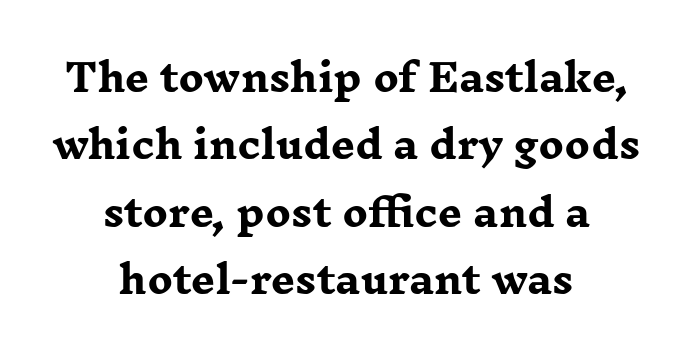
{"serif": "yes", "italic": "no", "bold": "yes", "weight": "heavy", "width": "wide", "stroke_contrast": "low", "x_height": "medium", "monospaced": "no", "underline": "no", "align": "center", "line_spacing_ratio": 1.77, "letter_spacing": "normal", "letter_spacing_em": 0.0, "glyph_px": 38}
